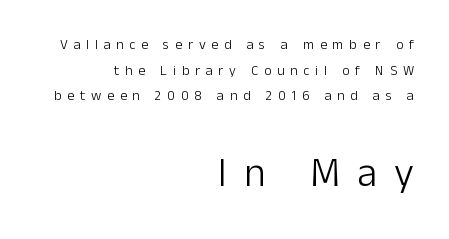
Q: Is the text bold? A: No.
Q: Is the text italic (slanted)? A: No, it is upright.
Q: Is the typeface a serif or a sans-serif typeface? A: Sans-serif.
Q: Is the text underlined? A: No.
Q: How is the paragraph aligned? A: Right-aligned.
Q: Is the spacing between letters normal or unusually wide? A: Unusually wide.
Q: Which block of text is set in a larger size, the first (top) or the second (bottom)? A: The second (bottom) one.
Q: Width (condensed, normal, or wide)? A: Normal.
Q: Stroke contrast? A: Low.
Q: x-height? A: Medium.
Q: Monospaced? A: No.
